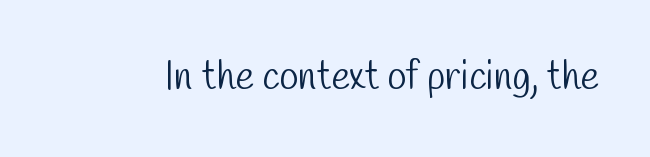
The horizontal fit of the characters is conventional and even. Regarding serifs, this sample does without them. The letters advance in unequal steps, a hallmark of proportional type. No word sits above an underline. Bold? No — there's no thickening of the strokes.
